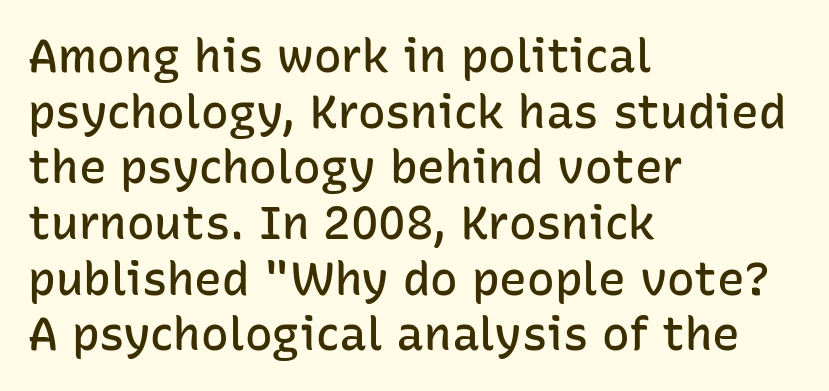
The image shows 46 px semibold sans-serif type, upright; set left-aligned, line spacing 1.21x, normal letter spacing, not underlined; low stroke contrast and a medium x-height.
